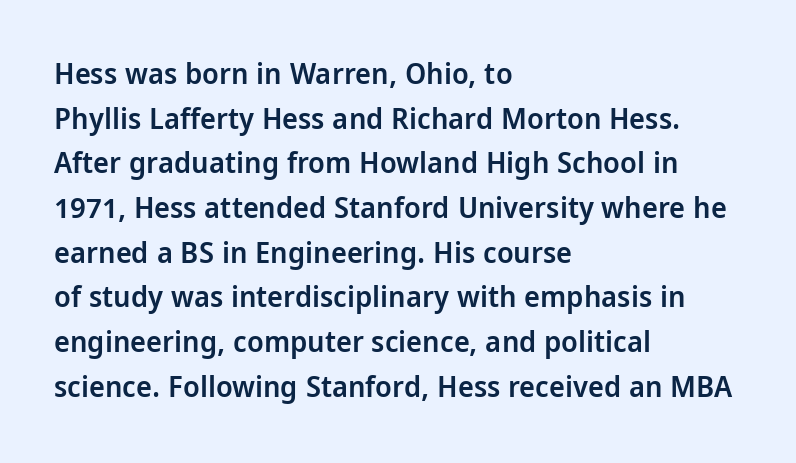
{"serif": "no", "italic": "no", "bold": "semi", "weight": "semibold", "width": "condensed", "stroke_contrast": "low", "x_height": "large", "monospaced": "no", "underline": "no", "align": "left", "line_spacing": "normal", "line_spacing_ratio": 1.49, "letter_spacing": "normal", "letter_spacing_em": 0.0, "glyph_px": 30}
